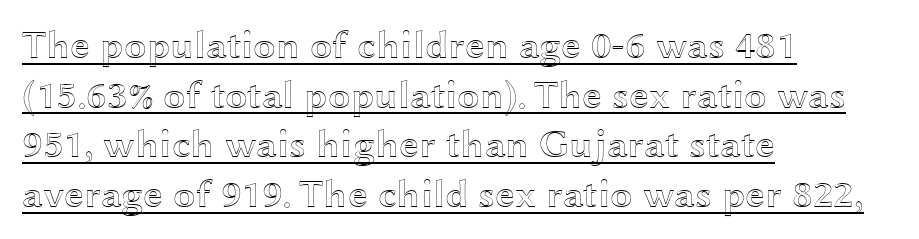
Line starts are locked; line ends wander. The passage shown has conventional tracking throughout. The font's upright variant was chosen for this text. This sample has the flowing, uneven cadence of proportional lettering. Each line of the rendering has a horizontal stroke beneath the glyphs.
